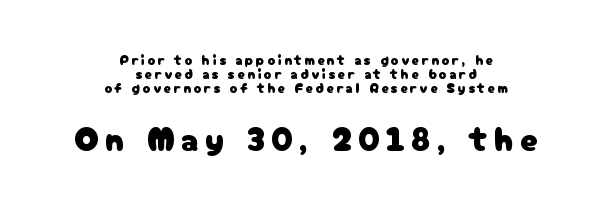
Q: Is the text italic (slanted)? A: No, it is upright.
Q: Is the typeface a serif or a sans-serif typeface? A: Sans-serif.
Q: Is the text underlined? A: No.
Q: How is the paragraph aligned? A: Centered.
Q: Is the spacing between lines tight, normal or loose? A: Tight.
Q: Which block of text is set in a larger size, the first (top) or the second (bottom)? A: The second (bottom) one.
Q: Width (condensed, normal, or wide)? A: Normal.
Q: Stroke contrast? A: Low.
Q: x-height? A: Medium.
Q: Monospaced? A: No.
